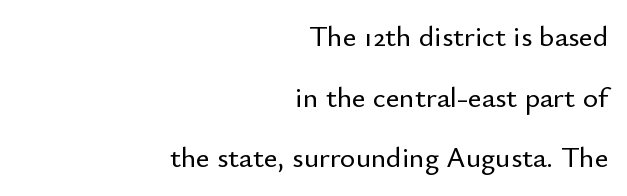
The image shows 29 px sans-serif type, upright; set right-aligned, loose line spacing (2.09x), normal letter spacing, not underlined; low stroke contrast and a small x-height.
